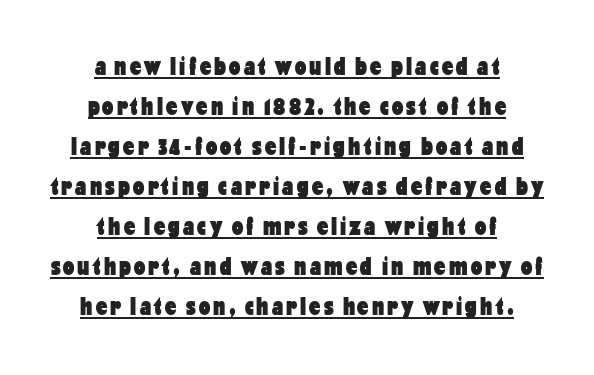
{"italic": "no", "bold": "yes", "underline": "yes", "align": "center", "line_spacing": "normal", "line_spacing_ratio": 1.6, "glyph_px": 25}
